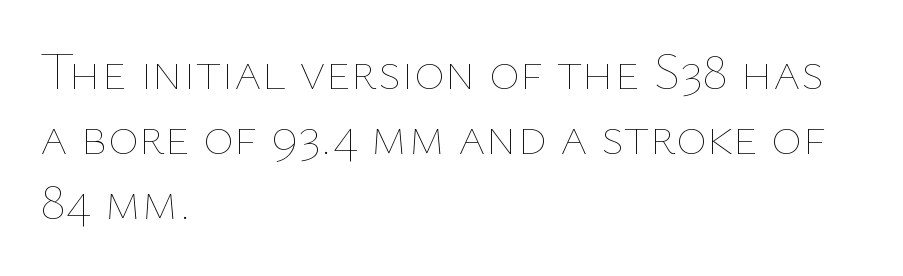
The image shows 53 px thin type, upright; set left-aligned, line spacing 1.23x, normal letter spacing, not underlined; low stroke contrast and a medium x-height.
